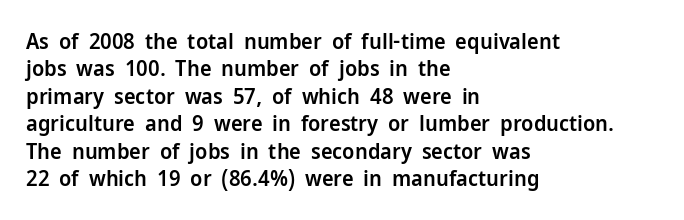
{"italic": "no", "bold": "semi", "underline": "no", "align": "left", "line_spacing": "normal", "line_spacing_ratio": 1.25, "letter_spacing": "normal", "letter_spacing_em": 0.0, "glyph_px": 22}
